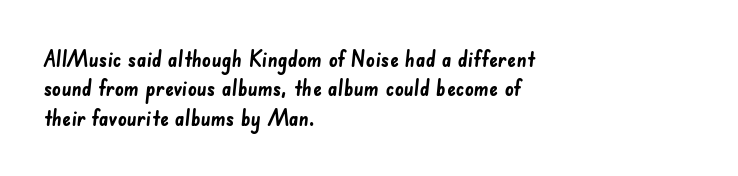
Q: Is the text bold? A: Yes.
Q: Is the text underlined? A: No.
Q: How is the paragraph aligned? A: Left-aligned.
Q: Is the spacing between letters normal or unusually wide? A: Normal.
Q: Is the spacing between lines tight, normal or loose? A: Normal.
